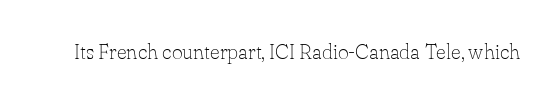
The image shows 21 px text type, upright; set normal letter spacing, not underlined.
